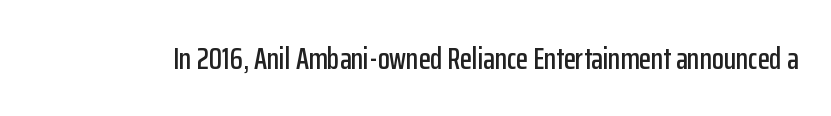
{"serif": "no", "italic": "no", "width": "condensed", "stroke_contrast": "low", "x_height": "medium", "monospaced": "no", "underline": "no", "letter_spacing": "normal", "letter_spacing_em": 0.0, "glyph_px": 31}
